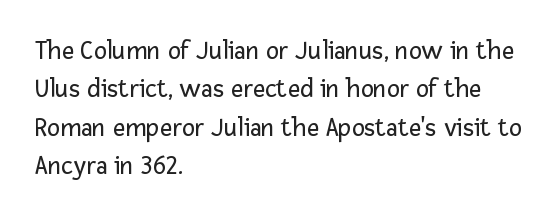
Q: Is the text bold? A: No.
Q: Is the text italic (slanted)? A: No, it is upright.
Q: Is the text underlined? A: No.
Q: How is the paragraph aligned? A: Left-aligned.
Q: Is the spacing between letters normal or unusually wide? A: Normal.
Q: Is the spacing between lines tight, normal or loose? A: Normal.
